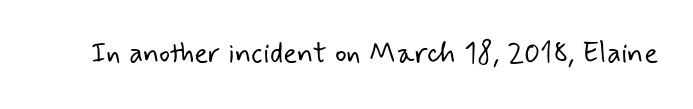
Q: Is the text bold? A: No.
Q: Is the typeface a serif or a sans-serif typeface? A: Sans-serif.
Q: Is the text underlined? A: No.
Q: Is the spacing between letters normal or unusually wide? A: Normal.
Q: Width (condensed, normal, or wide)? A: Normal.
Q: Stroke contrast? A: Low.
Q: x-height? A: Small.
Q: Monospaced? A: No.
